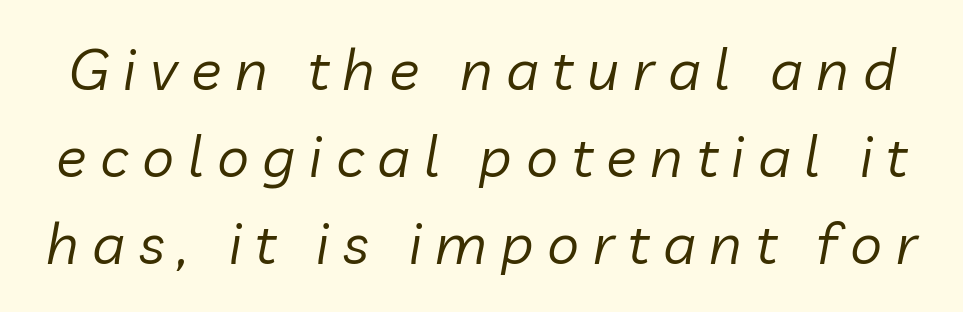
{"italic": "yes", "lean": "right", "slant_degrees": 10, "bold": "no", "weight": "regular", "width": "normal", "stroke_contrast": "low", "x_height": "medium", "monospaced": "no", "underline": "no", "line_spacing": "normal", "line_spacing_ratio": 1.53, "letter_spacing": "wide", "letter_spacing_em": 0.24, "glyph_px": 57}
